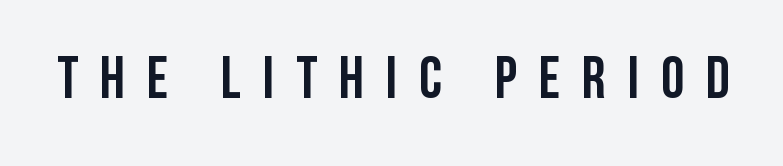
{"serif": "no", "italic": "no", "bold": "yes", "weight": "semibold", "width": "condensed", "stroke_contrast": "low", "x_height": "large", "monospaced": "no", "underline": "no", "letter_spacing": "wide", "letter_spacing_em": 0.37, "glyph_px": 59}
